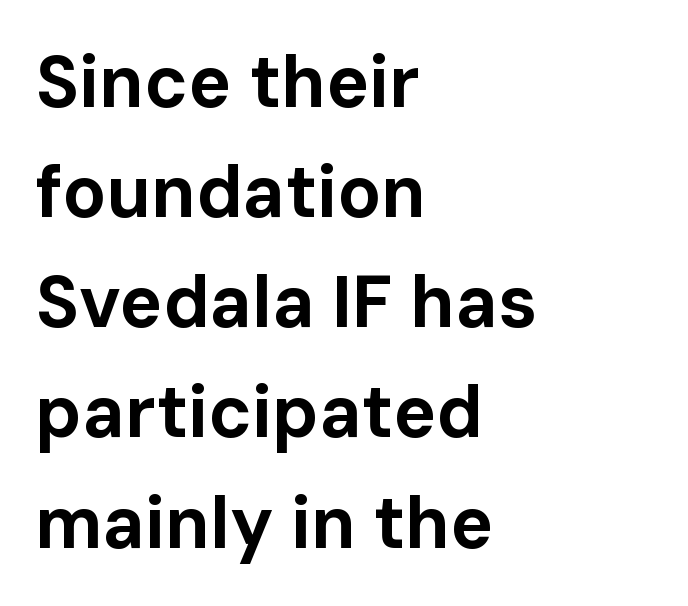
Q: Is the text bold? A: Yes.
Q: Is the text italic (slanted)? A: No, it is upright.
Q: Is the typeface a serif or a sans-serif typeface? A: Sans-serif.
Q: Is the text underlined? A: No.
Q: How is the paragraph aligned? A: Left-aligned.
Q: Is the spacing between letters normal or unusually wide? A: Normal.
Q: Is the spacing between lines tight, normal or loose? A: Normal.
Q: Width (condensed, normal, or wide)? A: Normal.
Q: Stroke contrast? A: Low.
Q: x-height? A: Medium.
Q: Monospaced? A: No.
